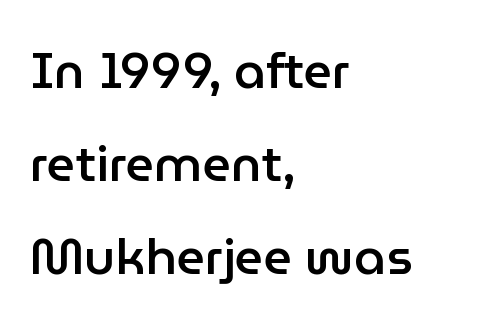
Q: Is the text bold? A: Semi-bold.
Q: Is the text italic (slanted)? A: No, it is upright.
Q: Is the typeface a serif or a sans-serif typeface? A: Sans-serif.
Q: Is the text underlined? A: No.
Q: How is the paragraph aligned? A: Left-aligned.
Q: Is the spacing between letters normal or unusually wide? A: Normal.
Q: Width (condensed, normal, or wide)? A: Normal.
Q: Stroke contrast? A: Low.
Q: x-height? A: Medium.
Q: Monospaced? A: No.
